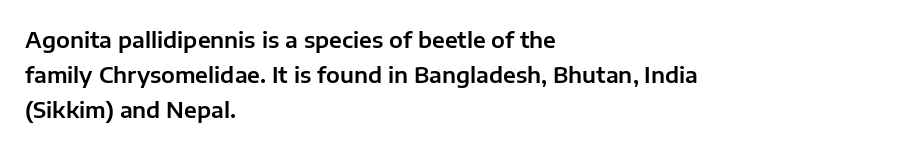
Q: Is the text italic (slanted)? A: No, it is upright.
Q: Is the text underlined? A: No.
Q: How is the paragraph aligned? A: Left-aligned.
Q: Is the spacing between letters normal or unusually wide? A: Normal.
Q: Is the spacing between lines tight, normal or loose? A: Normal.
